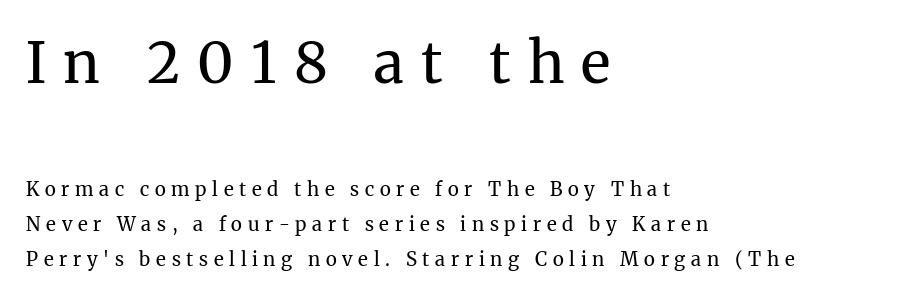
{"serif": "yes", "italic": "no", "bold": "no", "weight": "regular", "width": "normal", "stroke_contrast": "medium", "x_height": "medium", "monospaced": "no", "underline": "no", "align": "left", "line_spacing_ratio": 1.85, "letter_spacing": "wide", "letter_spacing_em": 0.3, "larger_block": "first", "size_ratio": 3.0, "glyph_px": 57}
